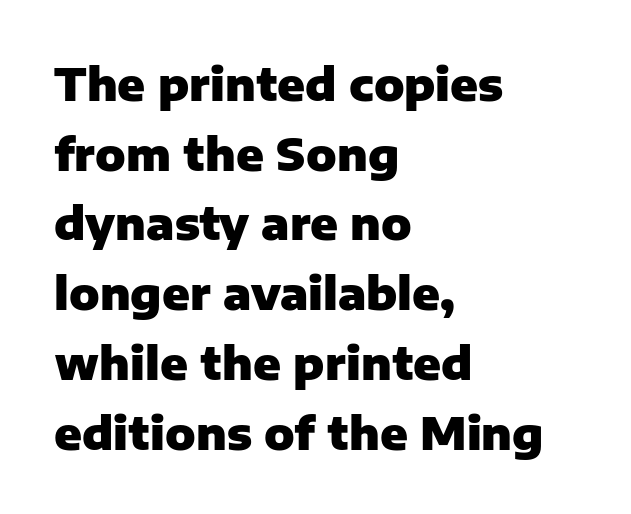
Grotesque or geometric, the face here clearly has no serifs. What stands out about the letter spacing? Nothing — it is the standard amount. The vertical gap from one line to the next is medium. The passage is arranged the way most books set body copy — flush left. The space beneath each line is pristine and unruled.
